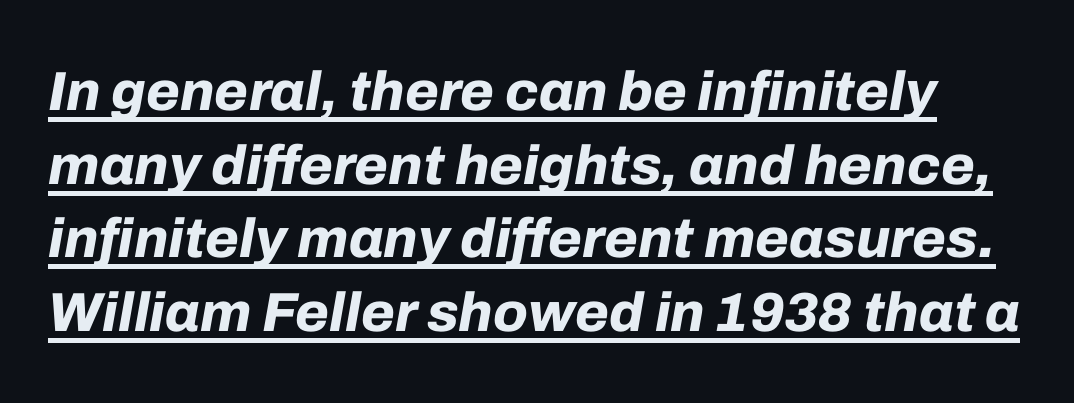
Strong, thick strokes mark this as bold type. The leading is moderate, giving the passage an even texture. Has an underline been added? It has. Letter spacing: default.
